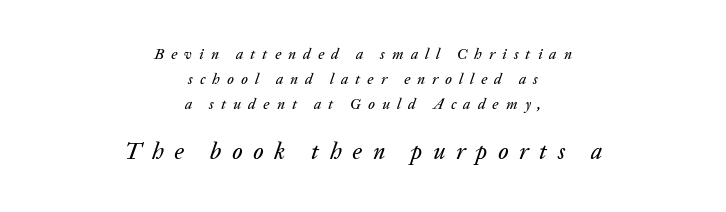
The image shows 23 px text type, italic (leaning right); set centered, normal line spacing (1.68x), unusually wide letter spacing (+0.47 em), not underlined; the second (bottom) block is 1.53x larger.
